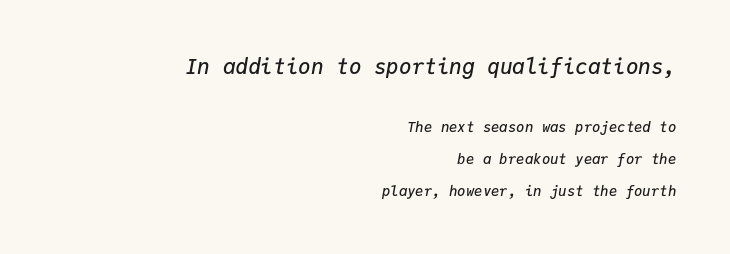
Q: Is the text bold? A: Semi-bold.
Q: Is the text italic (slanted)? A: Yes, it leans right by about 9 degrees.
Q: Is the text underlined? A: No.
Q: How is the paragraph aligned? A: Right-aligned.
Q: Is the spacing between letters normal or unusually wide? A: Normal.
Q: Is the spacing between lines tight, normal or loose? A: Loose.
Q: Which block of text is set in a larger size, the first (top) or the second (bottom)? A: The first (top) one.
